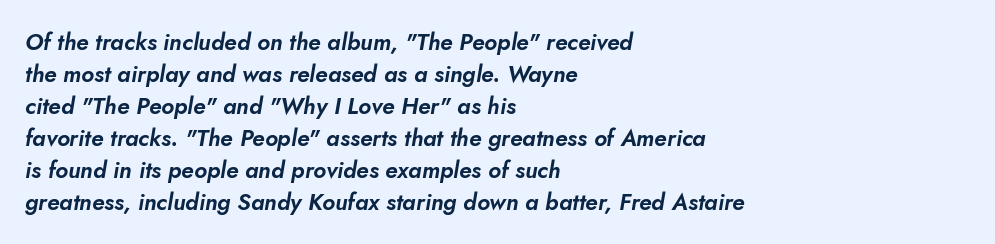
Q: Is the text italic (slanted)? A: Yes, it leans right by about 10 degrees.
Q: Is the text underlined? A: No.
Q: How is the paragraph aligned? A: Left-aligned.
Q: Is the spacing between letters normal or unusually wide? A: Normal.
Q: Is the spacing between lines tight, normal or loose? A: Normal.
